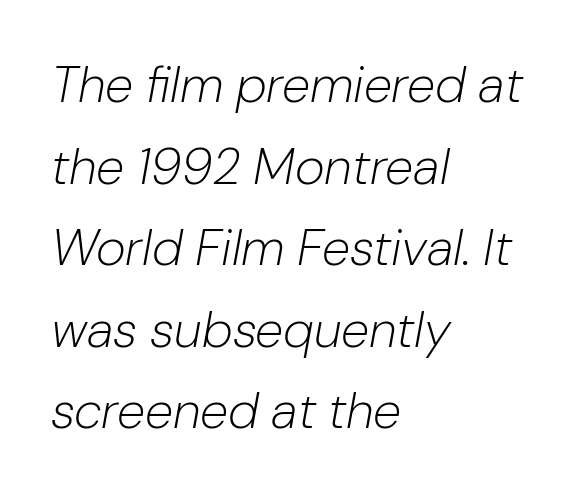
Does the copy run flush right? No — it runs flush left. A typesetter would call this proportional, since set widths differ per character. The typesetting does not lean heavy: it is not bold. Tall strokes in this sample are angled rather than plumb. Does the leading feel generous? No, just average.
